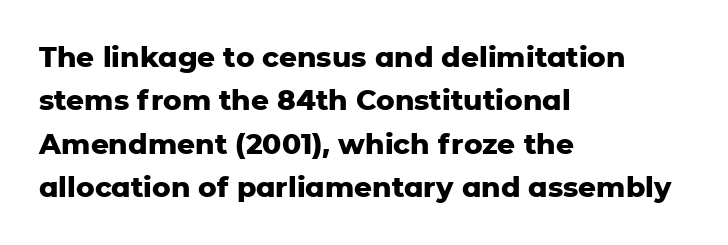
The image shows 28 px heavy sans-serif type, upright; set left-aligned, normal line spacing (1.55x), normal letter spacing, not underlined; low stroke contrast and a medium x-height.
